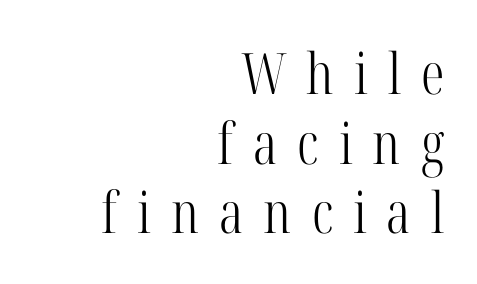
The words here are not underlined. The line texture is sparse and dotted thanks to wide tracking. Quick note: not italic, upright. Letters have the restrained weight of plain body copy at most.
